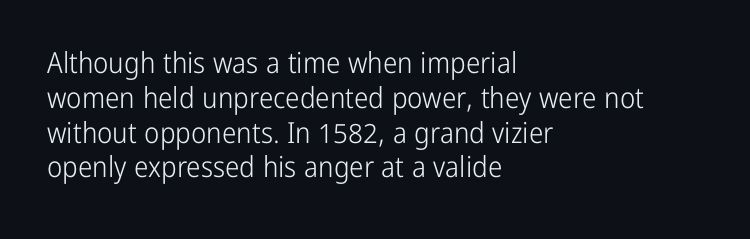
The image shows 29 px light, condensed sans-serif type, upright; set left-aligned, line spacing 1.2x, normal letter spacing, not underlined; low stroke contrast and a medium x-height.
